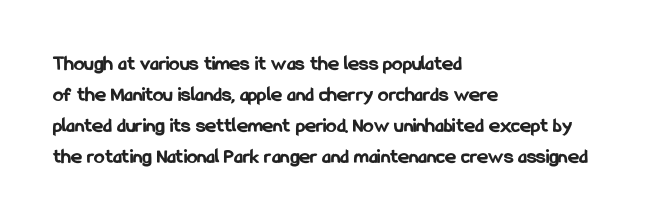
Posture: vertical. A classic flush-left, rag-right setting is used for this passage. Horizontal bands of white between lines are of average thickness. Each word holds together tightly as a unit, with standard inter-letter gaps. The font is running at its bold setting.
